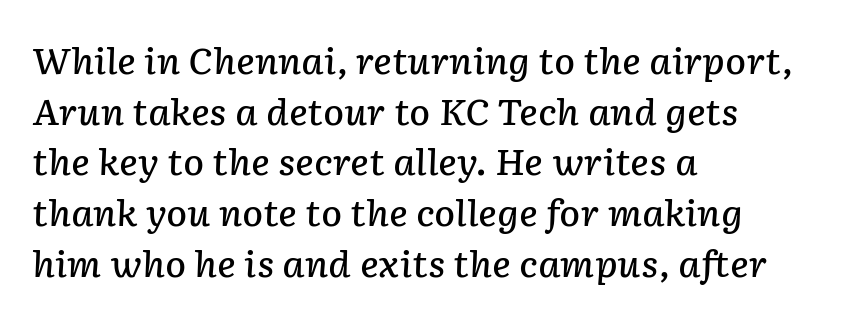
The setting favours the left margin, as ordinary paragraphs usually do. Stroke thickness is moderately raised; the sample reads as semibold. Students, note that the glyphs here touch the page at normal intervals. These lines sit exactly where default settings would place them. You could not count columns in this text — the font is proportionally spaced. Descender tails drop into unmarked territory.
